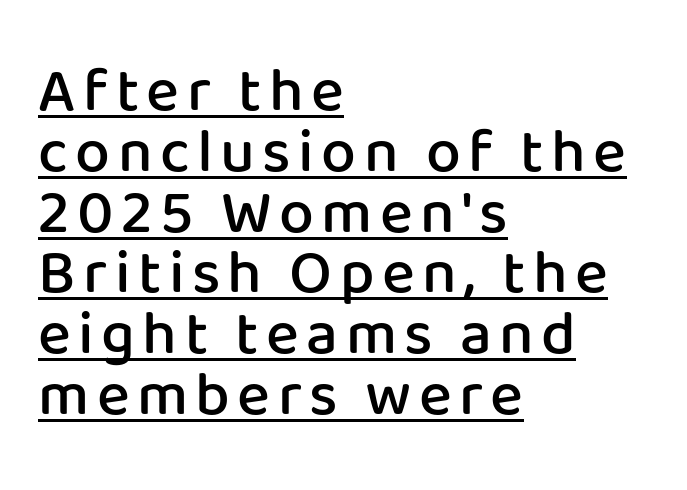
Regarding serifs, this sample does without them. The passage shown is typed in a proportional face where columns would drift. Regarding leading, the lines here are crowded together. This is roman type, the default non-slanted kind. A continuous stroke trails under the words, as in a hyperlink.
